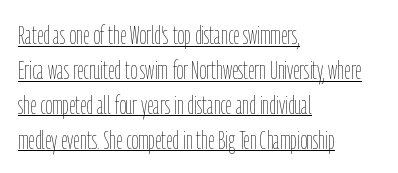
{"italic": "no", "bold": "no", "underline": "yes", "align": "left", "line_spacing": "normal", "line_spacing_ratio": 1.34, "letter_spacing": "normal", "letter_spacing_em": 0.0, "glyph_px": 26}
